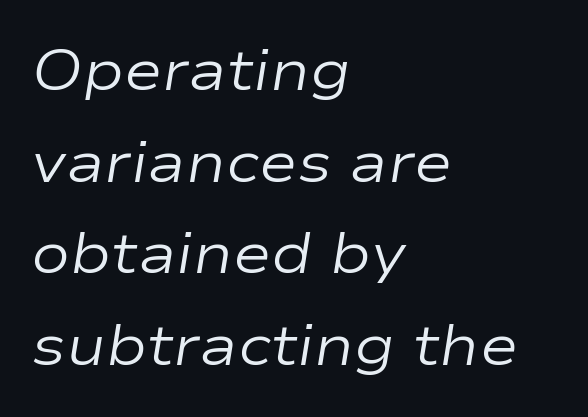
The image shows 58 px regular-weight, wide type, italic (leaning right); set left-aligned, normal line spacing (1.58x), normal letter spacing, not underlined; low stroke contrast and a medium x-height.
